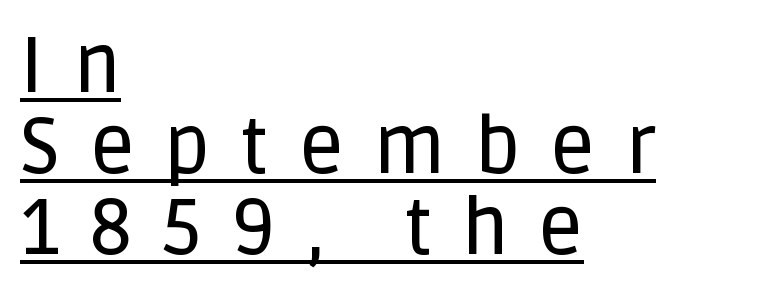
The image shows 78 px sans-serif type, upright; set left-aligned, tight line spacing (1.04x), unusually wide letter spacing (+0.38 em), underlined; low stroke contrast and a large x-height.
